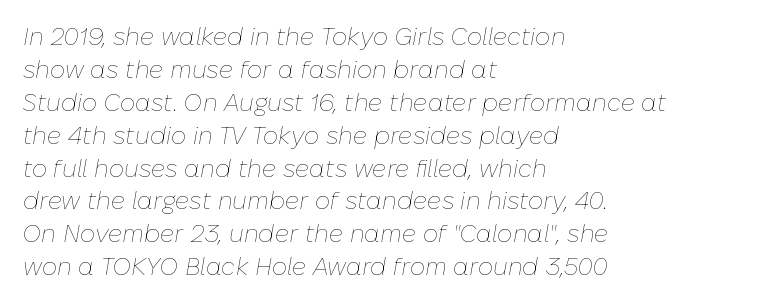
Is there much room between lines? A standard amount, neither cramped nor airy. The paragraph has a hard left edge and a soft right edge. Glyph-to-glyph distance matches everyday printed text. Compared with a typical body face, this is equally light or lighter still. Check the space under the baseline: it is left empty.
